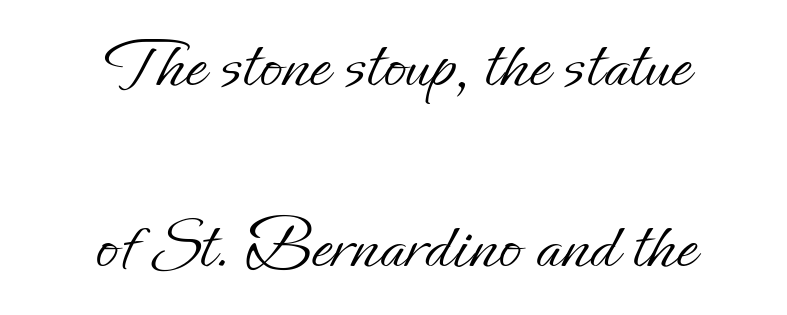
The image shows 74 px light type; set centered, loose line spacing (2.45x), normal letter spacing, not underlined; low stroke contrast and a small x-height.
